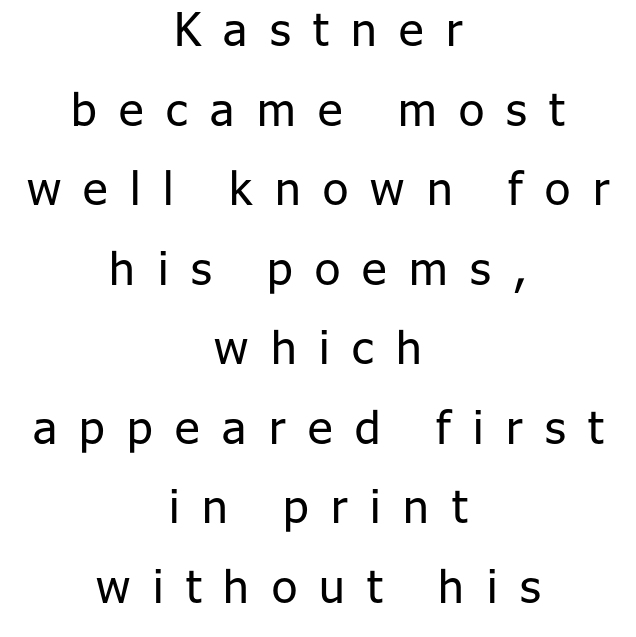
Q: Is the text bold? A: No.
Q: Is the text italic (slanted)? A: No, it is upright.
Q: Is the typeface a serif or a sans-serif typeface? A: Sans-serif.
Q: Is the text underlined? A: No.
Q: How is the paragraph aligned? A: Centered.
Q: Is the spacing between letters normal or unusually wide? A: Unusually wide.
Q: Width (condensed, normal, or wide)? A: Normal.
Q: Stroke contrast? A: Low.
Q: x-height? A: Medium.
Q: Monospaced? A: No.
